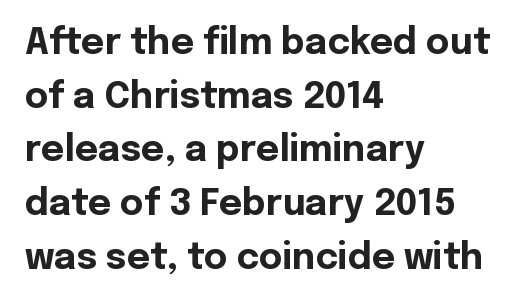
No feet cap the strokes, marking this as sans-serif type. The glyphs are unaccompanied by any horizontal stroke below them. Think of a printed novel: that variable character pitch is what you see here. Casual observation: everything's shoved over to the left. The vertical gap from one line to the next is medium. Glyph-to-glyph distance matches everyday printed text.
